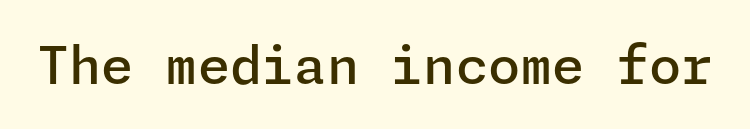
The lettering stays uniformly vertical, giving the passage a roman look. I'd describe the lettering as semibold — firm but not a full bold. Note: no serifs on the glyphs. The strip under each line holds only bare page. What stands out about the letter spacing? Nothing — it is the standard amount.
